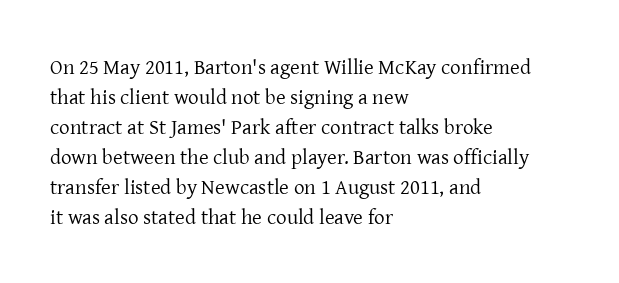
The image shows 21 px text type, upright; set left-aligned, normal line spacing (1.43x), normal letter spacing, not underlined.
